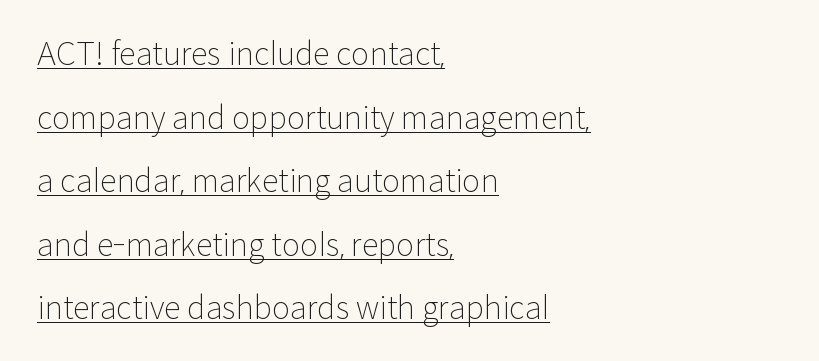
The image shows 31 px light sans-serif type, upright; set left-aligned, loose line spacing (2.05x), normal letter spacing, underlined; low stroke contrast and a medium x-height.
